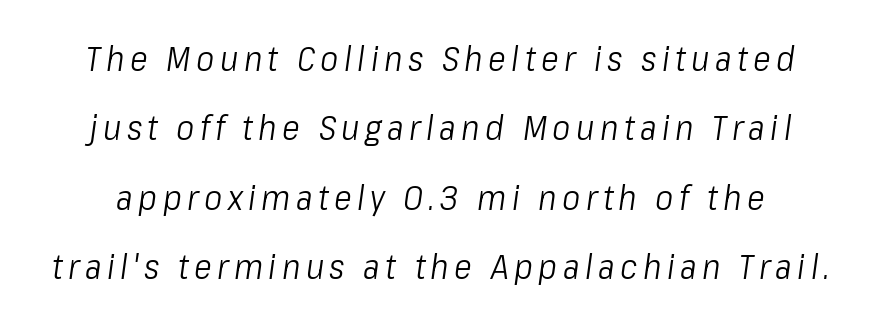
Q: Is the text bold? A: No.
Q: Is the text italic (slanted)? A: Yes, it leans right by about 8 degrees.
Q: Is the text underlined? A: No.
Q: Is the spacing between lines tight, normal or loose? A: Loose.
Q: Width (condensed, normal, or wide)? A: Condensed.
Q: Stroke contrast? A: Low.
Q: x-height? A: Medium.
Q: Monospaced? A: No.
